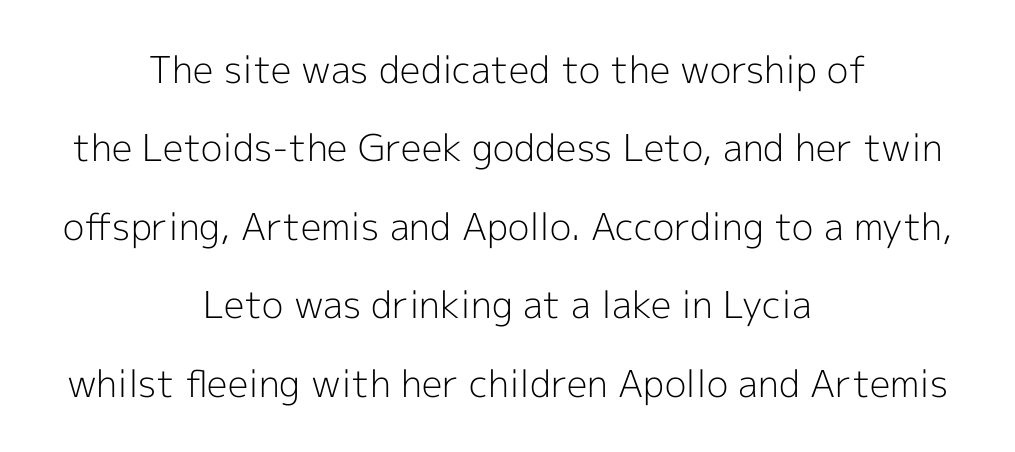
The image shows 37 px light sans-serif type, upright; set centered, loose line spacing (2.12x), normal letter spacing, not underlined; a medium x-height.
